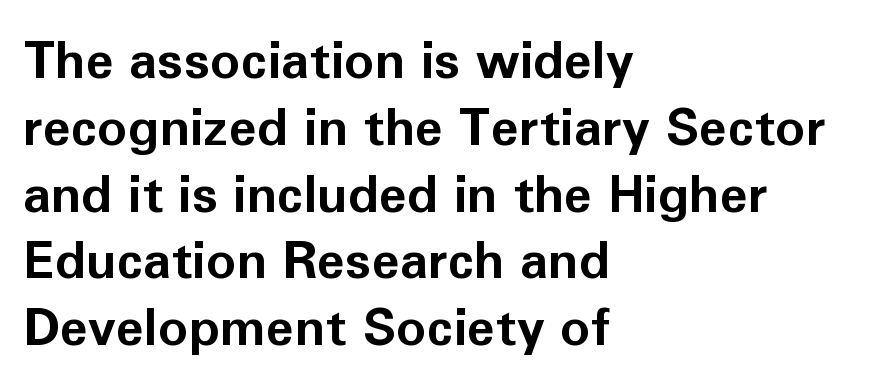
Q: Is the text bold? A: Yes.
Q: Is the text italic (slanted)? A: No, it is upright.
Q: Is the typeface a serif or a sans-serif typeface? A: Sans-serif.
Q: Is the text underlined? A: No.
Q: How is the paragraph aligned? A: Left-aligned.
Q: Is the spacing between letters normal or unusually wide? A: Normal.
Q: Is the spacing between lines tight, normal or loose? A: Normal.
Q: Width (condensed, normal, or wide)? A: Normal.
Q: Stroke contrast? A: Low.
Q: x-height? A: Medium.
Q: Monospaced? A: No.
